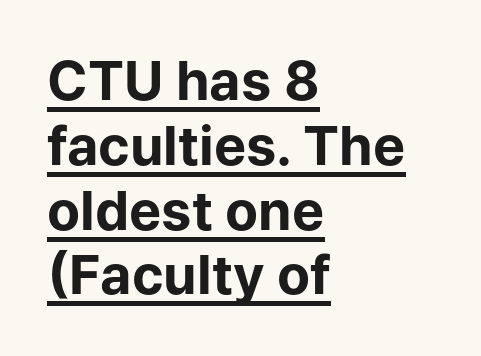
{"serif": "no", "italic": "no", "bold": "yes", "weight": "bold", "width": "normal", "stroke_contrast": "low", "x_height": "medium", "monospaced": "no", "underline": "yes", "align": "left", "line_spacing_ratio": 1.2, "letter_spacing": "normal", "letter_spacing_em": 0.0, "glyph_px": 54}
